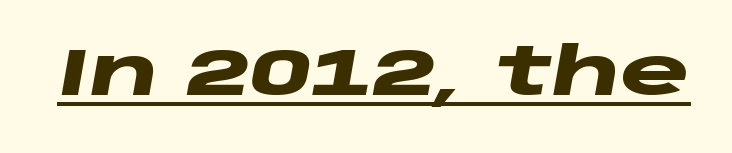
Q: Is the text bold? A: Yes.
Q: Is the text italic (slanted)? A: Yes, it leans right by about 10 degrees.
Q: Is the text underlined? A: Yes.
Q: Is the spacing between letters normal or unusually wide? A: Normal.
Q: Width (condensed, normal, or wide)? A: Wide.
Q: Stroke contrast? A: Low.
Q: x-height? A: Large.
Q: Monospaced? A: No.
